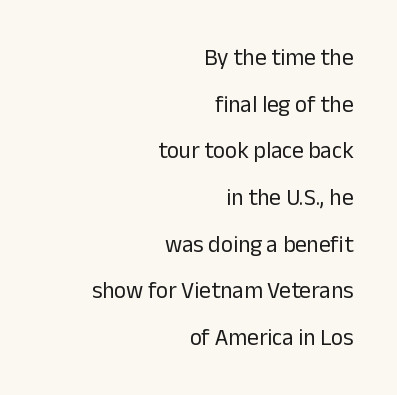
Q: Is the text bold? A: No.
Q: Is the text italic (slanted)? A: No, it is upright.
Q: Is the text underlined? A: No.
Q: How is the paragraph aligned? A: Right-aligned.
Q: Is the spacing between letters normal or unusually wide? A: Normal.
Q: Is the spacing between lines tight, normal or loose? A: Loose.
